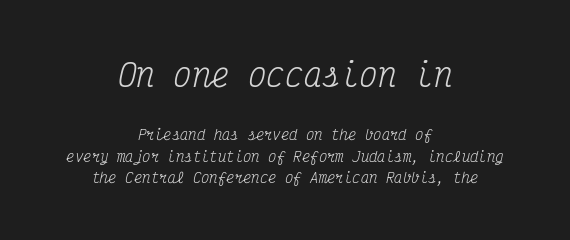
The passage shown is typeset with a serif family. Is the stroke heavy? The answer is a plain regular-or-lighter. Block one is the big one; block two sits smaller underneath. Style check: oblique.
